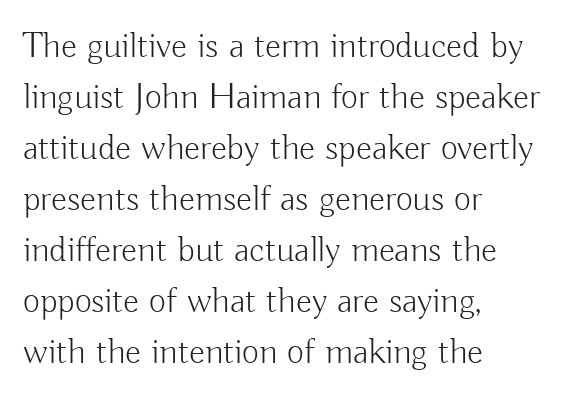
Q: Is the text bold? A: No.
Q: Is the text italic (slanted)? A: No, it is upright.
Q: Is the typeface a serif or a sans-serif typeface? A: Sans-serif.
Q: Is the text underlined? A: No.
Q: How is the paragraph aligned? A: Left-aligned.
Q: Is the spacing between letters normal or unusually wide? A: Normal.
Q: Is the spacing between lines tight, normal or loose? A: Normal.
Q: Width (condensed, normal, or wide)? A: Normal.
Q: Stroke contrast? A: Low.
Q: x-height? A: Small.
Q: Monospaced? A: No.
